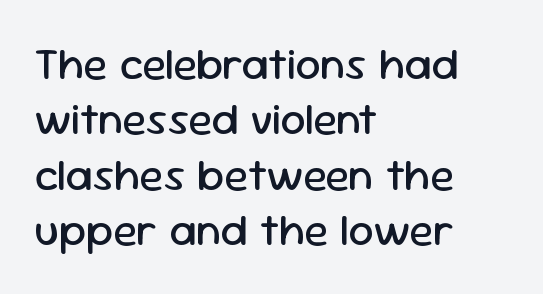
The image shows 45 px regular-weight sans-serif type, upright; set left-aligned, line spacing 1.23x, normal letter spacing, not underlined; low stroke contrast and a medium x-height.
